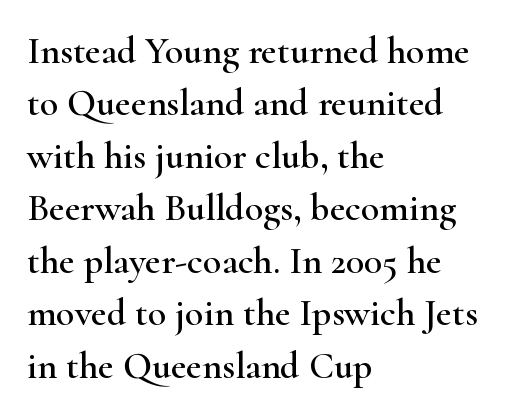
The image shows 38 px wide serif type, upright; set left-aligned, normal line spacing (1.38x), normal letter spacing, not underlined; high stroke contrast and a small x-height.
